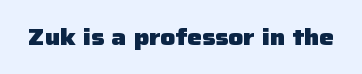
Notice how thick the strokes are: this is what a full bold looks like. In terms of letterspacing, this is plain default setting. The specimen omits any rule beneath the text block's lines. The lettering stays uniformly vertical, giving the passage a roman look.
